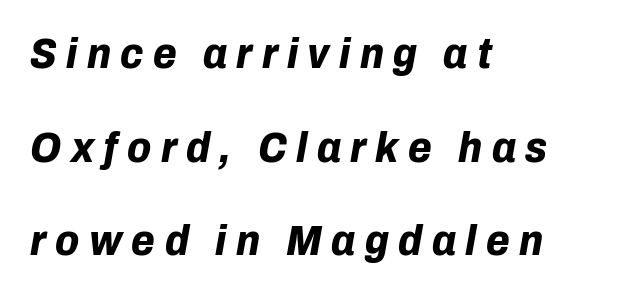
{"italic": "yes", "lean": "right", "slant_degrees": 10, "bold": "yes", "weight": "bold", "width": "normal", "stroke_contrast": "low", "x_height": "medium", "monospaced": "no", "underline": "no", "align": "left", "line_spacing": "loose", "line_spacing_ratio": 2.18, "letter_spacing": "wide", "letter_spacing_em": 0.22, "glyph_px": 43}
